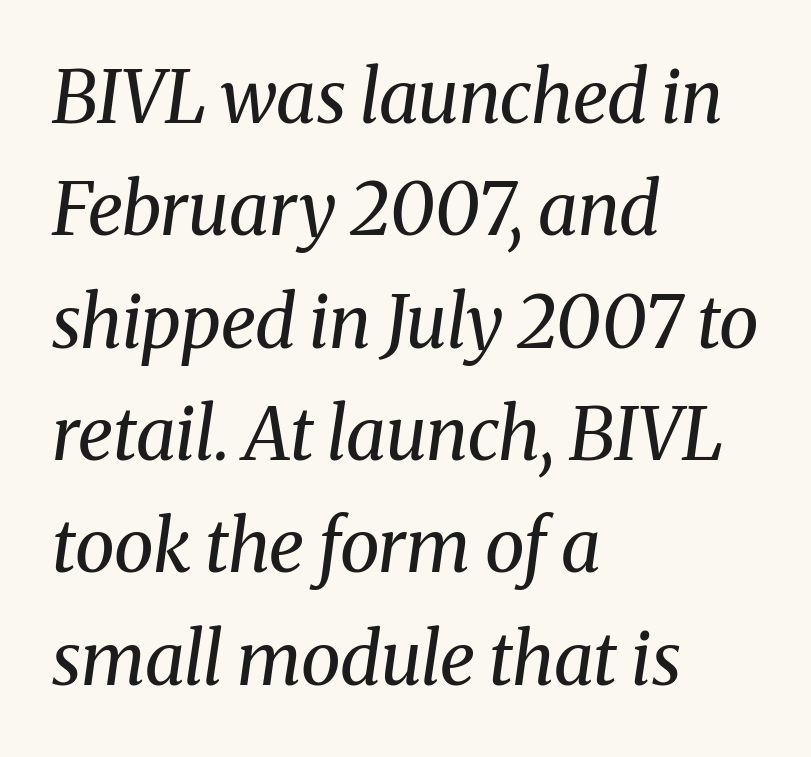
Q: Is the text bold? A: No.
Q: Is the text italic (slanted)? A: Yes, it leans right by about 8 degrees.
Q: Is the typeface a serif or a sans-serif typeface? A: Serif.
Q: Is the text underlined? A: No.
Q: How is the paragraph aligned? A: Left-aligned.
Q: Is the spacing between letters normal or unusually wide? A: Normal.
Q: Is the spacing between lines tight, normal or loose? A: Normal.
Q: Width (condensed, normal, or wide)? A: Normal.
Q: Stroke contrast? A: Medium.
Q: x-height? A: Medium.
Q: Monospaced? A: No.
